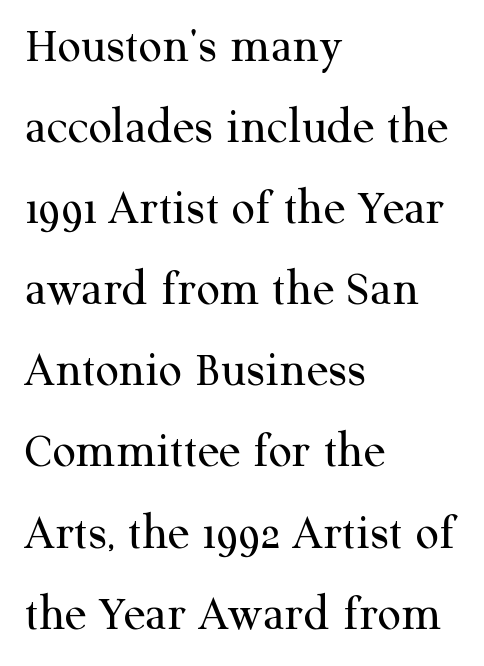
Q: Is the text bold? A: No.
Q: Is the text italic (slanted)? A: No, it is upright.
Q: Is the typeface a serif or a sans-serif typeface? A: Serif.
Q: Is the text underlined? A: No.
Q: How is the paragraph aligned? A: Left-aligned.
Q: Is the spacing between letters normal or unusually wide? A: Normal.
Q: Is the spacing between lines tight, normal or loose? A: Normal.
Q: Width (condensed, normal, or wide)? A: Normal.
Q: Stroke contrast? A: Medium.
Q: x-height? A: Medium.
Q: Monospaced? A: No.
